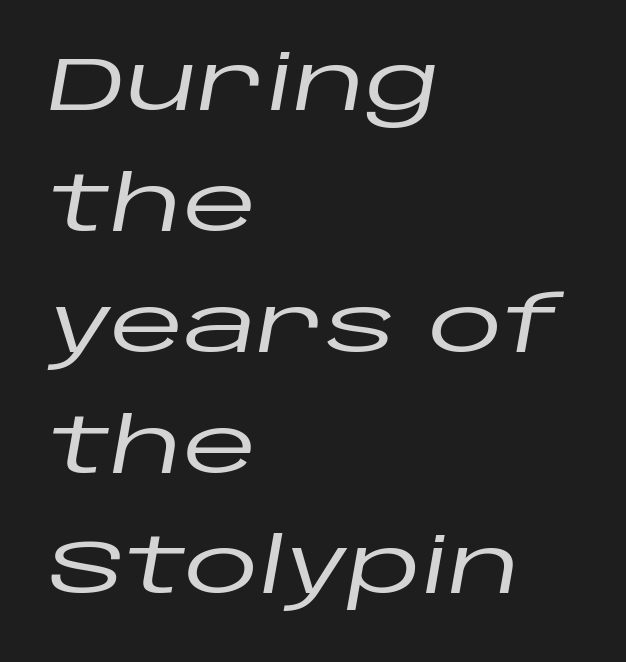
Varying glyph widths throughout — classic text-font behaviour. The lines are quadded left. The whole block is typeset with a tilt. Characters follow at the spacing the type designer built in. The strip under each line holds only bare page. Interline gaps are of average width in this sample.
